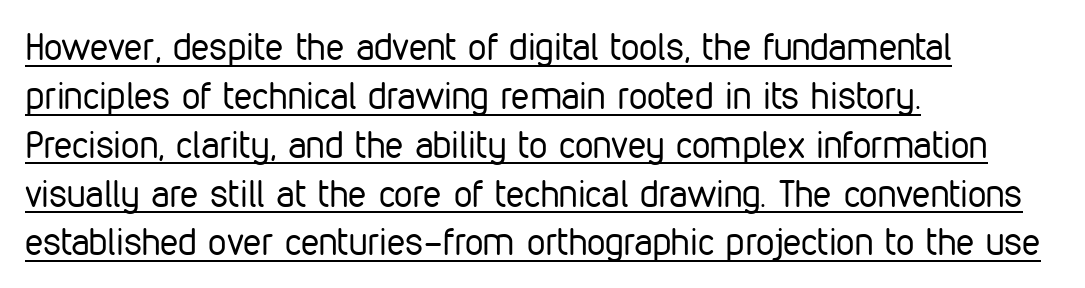
{"serif": "no", "italic": "no", "bold": "no", "weight": "regular", "width": "condensed", "stroke_contrast": "low", "x_height": "medium", "monospaced": "no", "underline": "yes", "align": "left", "line_spacing": "normal", "line_spacing_ratio": 1.32, "letter_spacing": "normal", "letter_spacing_em": 0.0, "glyph_px": 37}
